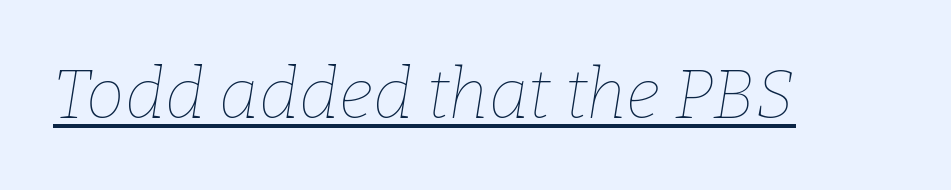
{"italic": "yes", "lean": "right", "slant_degrees": 9, "bold": "no", "weight": "thin", "width": "normal", "stroke_contrast": "low", "x_height": "medium", "monospaced": "no", "underline": "yes", "letter_spacing": "normal", "letter_spacing_em": 0.0, "glyph_px": 69}
